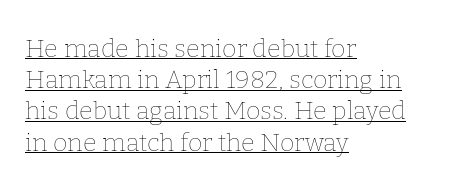
The image shows 25 px text type, upright; set left-aligned, normal line spacing (1.25x), normal letter spacing, underlined.
